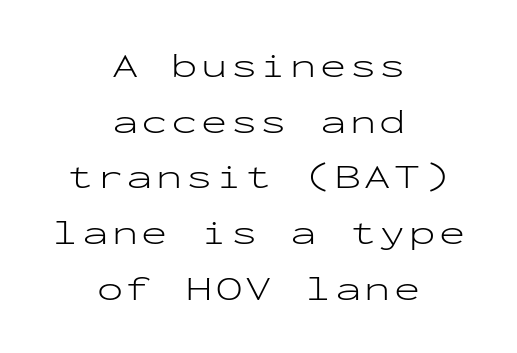
Every character here occupies the same horizontal width, giving the sample a typewriter-like rhythm. The letters stand upright; this is a roman face. A typesetter would label this face a sans. No chunkiness to these letters — they're not bold. Summary of vertical rhythm: regular, with standard interline spacing. Descenders are the only things crossing below the line.
